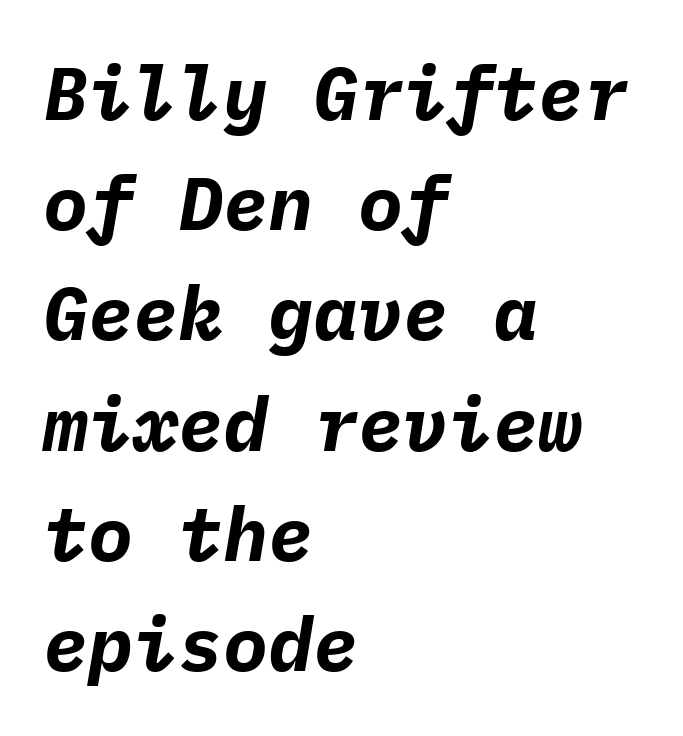
The image shows 75 px bold type, italic (leaning right), monospaced; set left-aligned, normal line spacing (1.47x), normal letter spacing, not underlined; low stroke contrast and a medium x-height.
